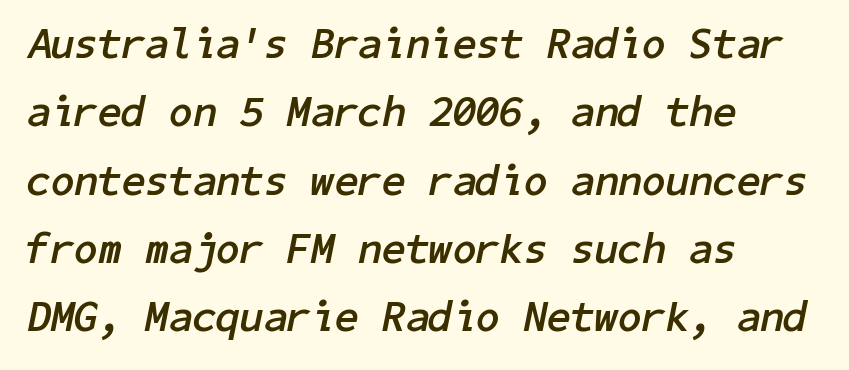
Q: Is the text bold? A: Yes.
Q: Is the text italic (slanted)? A: Yes, it leans right by about 11 degrees.
Q: Is the text underlined? A: No.
Q: How is the paragraph aligned? A: Left-aligned.
Q: Is the spacing between letters normal or unusually wide? A: Normal.
Q: Is the spacing between lines tight, normal or loose? A: Normal.
Q: Width (condensed, normal, or wide)? A: Normal.
Q: Stroke contrast? A: Low.
Q: x-height? A: Medium.
